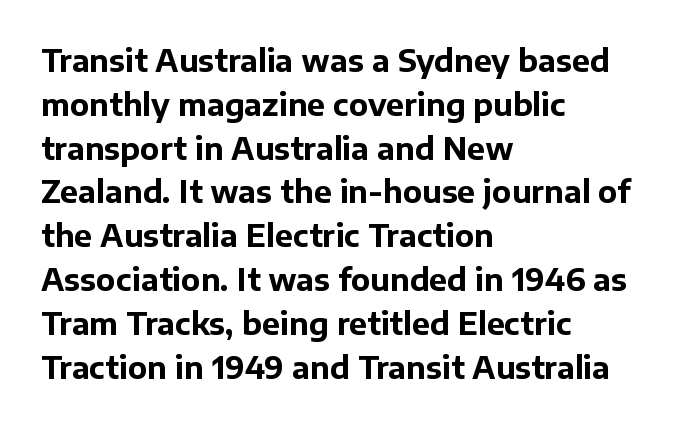
{"serif": "no", "italic": "no", "bold": "yes", "weight": "bold", "width": "normal", "stroke_contrast": "low", "x_height": "medium", "monospaced": "no", "underline": "no", "align": "left", "line_spacing": "normal", "line_spacing_ratio": 1.46, "letter_spacing": "normal", "letter_spacing_em": 0.0, "glyph_px": 30}
